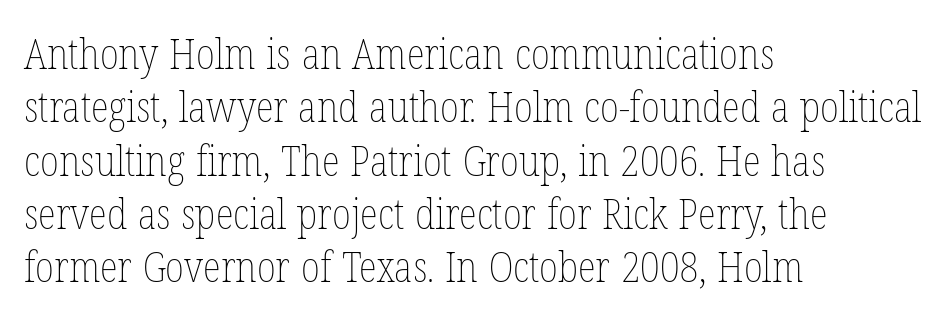
Q: Is the text bold? A: No.
Q: Is the text italic (slanted)? A: No, it is upright.
Q: Is the text underlined? A: No.
Q: How is the paragraph aligned? A: Left-aligned.
Q: Is the spacing between letters normal or unusually wide? A: Normal.
Q: Is the spacing between lines tight, normal or loose? A: Normal.
Q: Width (condensed, normal, or wide)? A: Condensed.
Q: Stroke contrast? A: Low.
Q: x-height? A: Medium.
Q: Monospaced? A: No.
